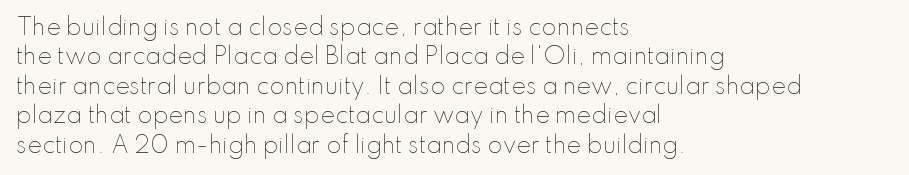
Q: Is the text bold? A: No.
Q: Is the text italic (slanted)? A: No, it is upright.
Q: Is the text underlined? A: No.
Q: How is the paragraph aligned? A: Left-aligned.
Q: Is the spacing between letters normal or unusually wide? A: Normal.
Q: Is the spacing between lines tight, normal or loose? A: Normal.
